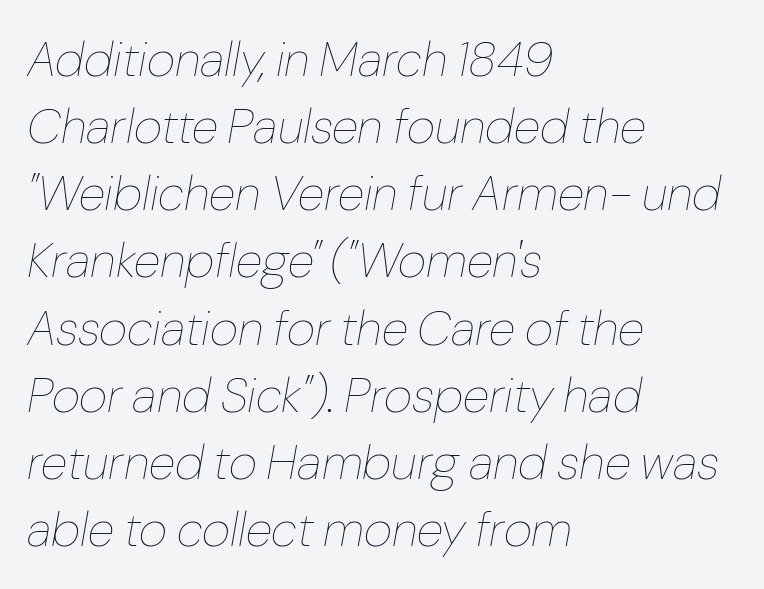
The gaps between neighbouring characters are ordinary and unremarkable. The typeface has the unassuming heft of standard copy or less. Leading matches the norm, producing a regular column. The letters are slanted; this is an italic face.
